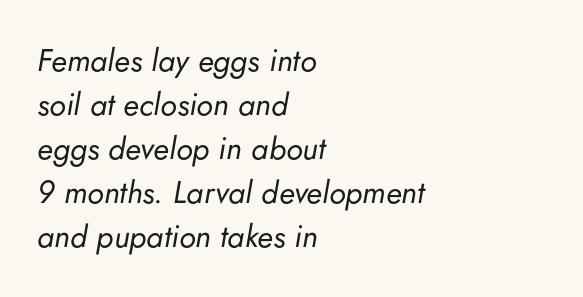
{"italic": "yes", "lean": "right", "slant_degrees": 5, "bold": "no", "weight": "regular", "width": "normal", "stroke_contrast": "low", "x_height": "small", "monospaced": "no", "underline": "no", "align": "left", "line_spacing": "normal", "line_spacing_ratio": 1.42, "letter_spacing": "normal", "letter_spacing_em": 0.0, "glyph_px": 31}
